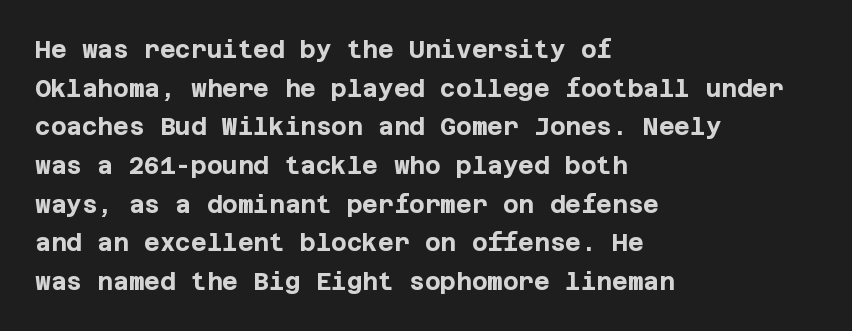
Students, this is bold: see how much ink each stroke carries. The line texture is even and compact thanks to regular tracking. Vertical spacing — default. Underlining? Definitely not there.
